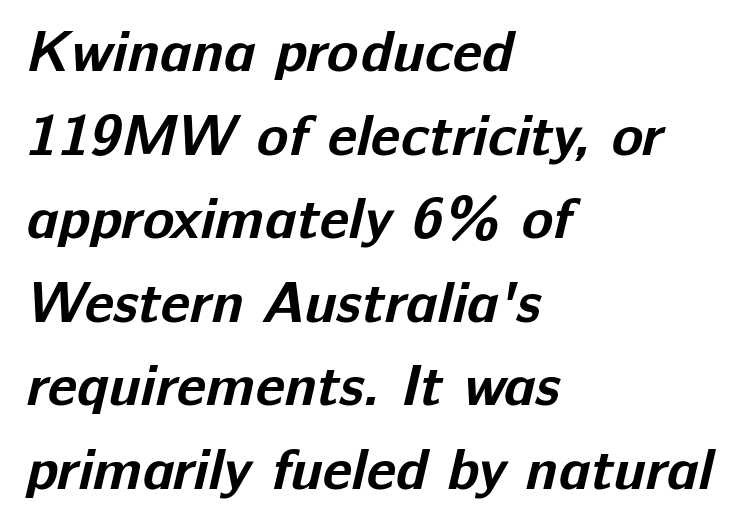
Any mark beneath the type? The region is blank. Spacing verdict: proportional, widths tailored to each character. Notice how thick the strokes are: this is what a full bold looks like. Compared with typical body copy, the letter spacing here is the same. Horizontal bands of white between lines are of average thickness.
